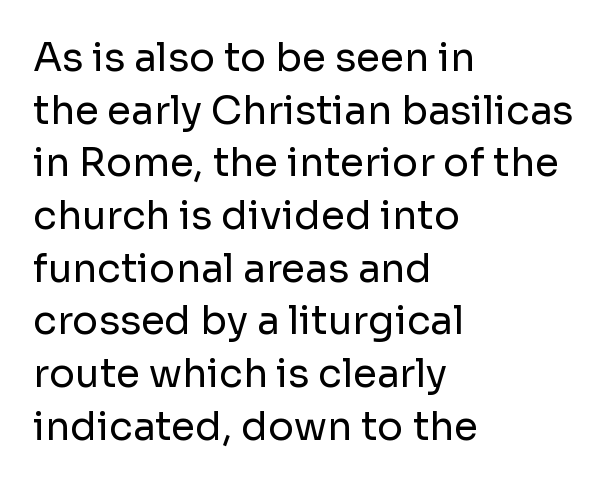
{"serif": "no", "italic": "no", "bold": "no", "weight": "regular", "width": "normal", "stroke_contrast": "low", "x_height": "medium", "monospaced": "no", "underline": "no", "align": "left", "line_spacing": "normal", "line_spacing_ratio": 1.35, "letter_spacing": "normal", "letter_spacing_em": 0.0, "glyph_px": 39}
